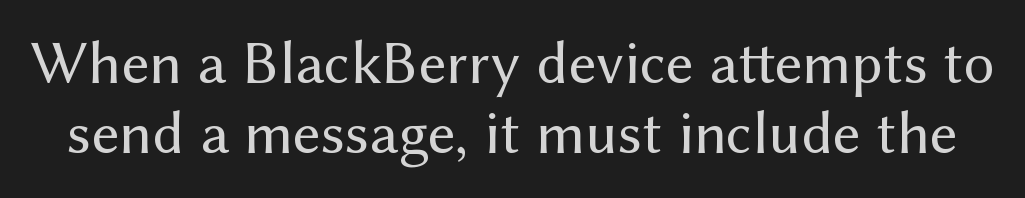
{"serif": "no", "italic": "no", "bold": "no", "weight": "regular", "width": "normal", "stroke_contrast": "medium", "x_height": "medium", "monospaced": "no", "underline": "no", "line_spacing": "tight", "line_spacing_ratio": 1.14, "letter_spacing": "normal", "letter_spacing_em": 0.0, "glyph_px": 61}
